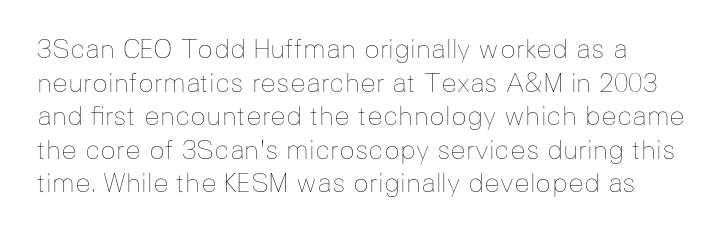
{"italic": "no", "bold": "no", "underline": "no", "line_spacing": "normal", "line_spacing_ratio": 1.29, "letter_spacing": "normal", "letter_spacing_em": 0.0, "glyph_px": 26}
